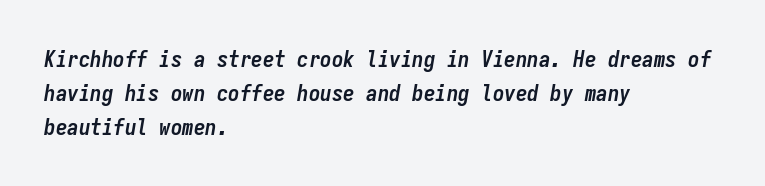
It's the slanting kind of type. Students, this is bold: see how much ink each stroke carries. The rendering keeps characters at their native spacing. Vertical spacing — default. Descenders hang freely into open space. Teacher's note: observe the even left margin — that is flush-left alignment.
